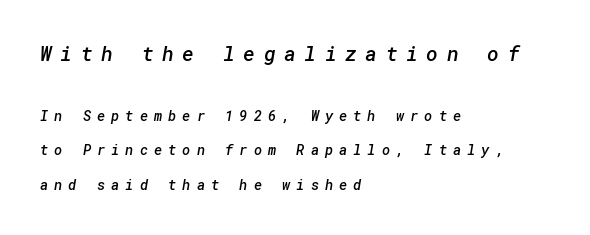
{"bold": "semi", "underline": "no", "align": "left", "line_spacing": "loose", "line_spacing_ratio": 2.48, "letter_spacing": "wide", "letter_spacing_em": 0.43, "larger_block": "first", "size_ratio": 1.43, "glyph_px": 20}
